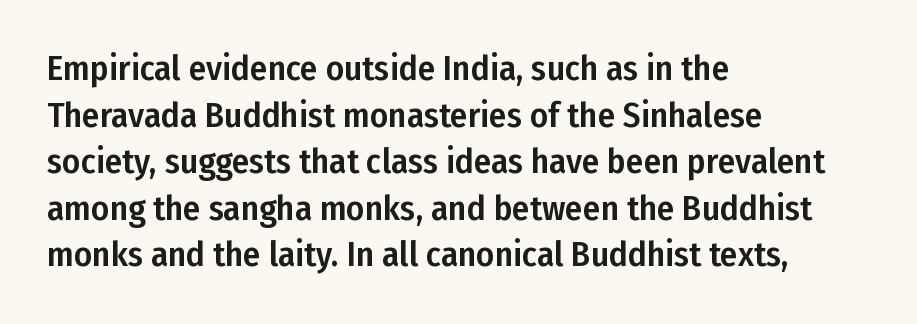
The image shows 35 px condensed sans-serif type, upright; set left-aligned, normal line spacing (1.33x), normal letter spacing, not underlined; low stroke contrast and a medium x-height.
